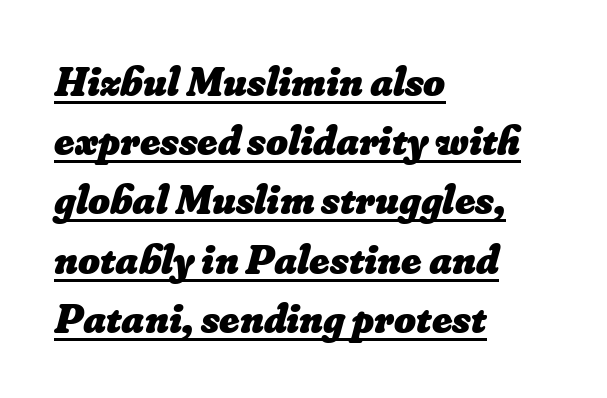
{"bold": "yes", "weight": "heavy", "width": "normal", "stroke_contrast": "low", "x_height": "small", "monospaced": "no", "underline": "yes", "align": "left", "line_spacing": "normal", "line_spacing_ratio": 1.41, "letter_spacing": "normal", "letter_spacing_em": 0.0, "glyph_px": 42}
